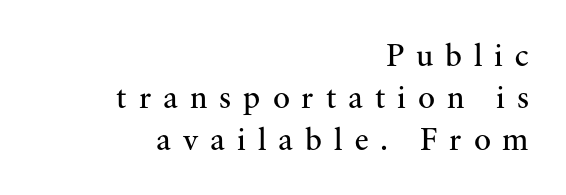
The image shows 32 px regular-weight serif type, upright; set right-aligned, normal line spacing (1.31x), unusually wide letter spacing (+0.37 em), not underlined; medium stroke contrast and a small x-height.
